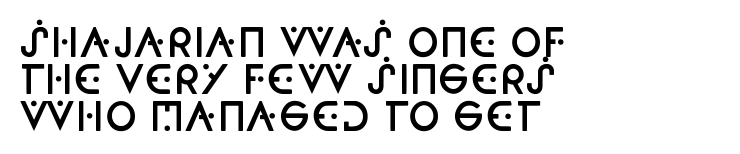
{"serif": "no", "italic": "no", "bold": "semi", "weight": "semibold", "width": "condensed", "stroke_contrast": "low", "x_height": "large", "monospaced": "no", "underline": "no", "align": "left", "line_spacing": "tight", "line_spacing_ratio": 0.95, "letter_spacing": "normal", "letter_spacing_em": 0.0, "glyph_px": 39}
